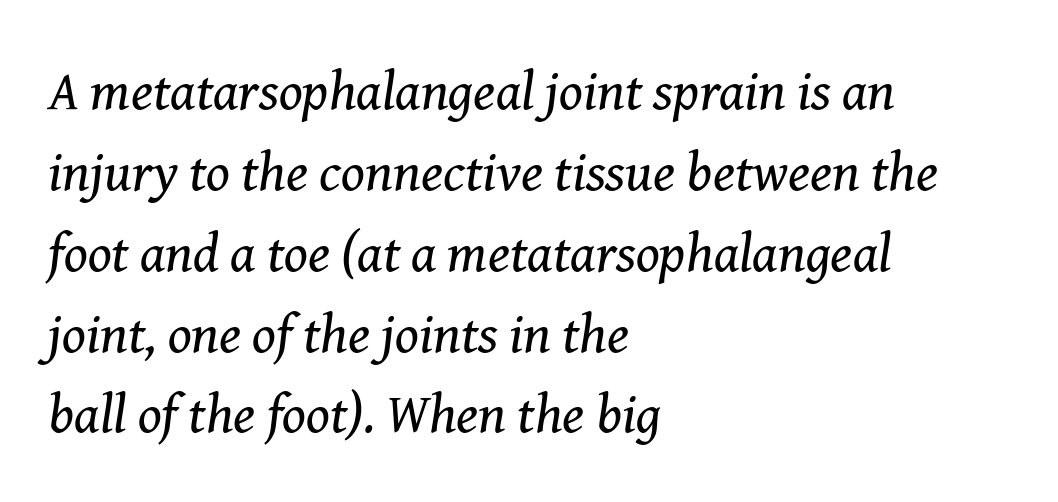
Q: Is the text bold? A: No.
Q: Is the text italic (slanted)? A: Yes, it leans right by about 8 degrees.
Q: Is the typeface a serif or a sans-serif typeface? A: Serif.
Q: Is the text underlined? A: No.
Q: How is the paragraph aligned? A: Left-aligned.
Q: Is the spacing between letters normal or unusually wide? A: Normal.
Q: Is the spacing between lines tight, normal or loose? A: Normal.
Q: Width (condensed, normal, or wide)? A: Normal.
Q: Stroke contrast? A: Medium.
Q: x-height? A: Medium.
Q: Monospaced? A: No.
